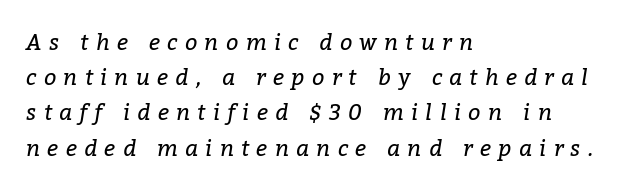
Q: Is the text bold? A: No.
Q: Is the text italic (slanted)? A: Yes, it leans right by about 9 degrees.
Q: Is the text underlined? A: No.
Q: How is the paragraph aligned? A: Left-aligned.
Q: Is the spacing between letters normal or unusually wide? A: Unusually wide.
Q: Is the spacing between lines tight, normal or loose? A: Normal.
